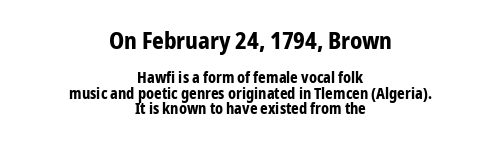
The image shows 23 px bold type, upright; set centered, tight line spacing (1.03x), normal letter spacing, not underlined; the first (top) block is 1.53x larger.
